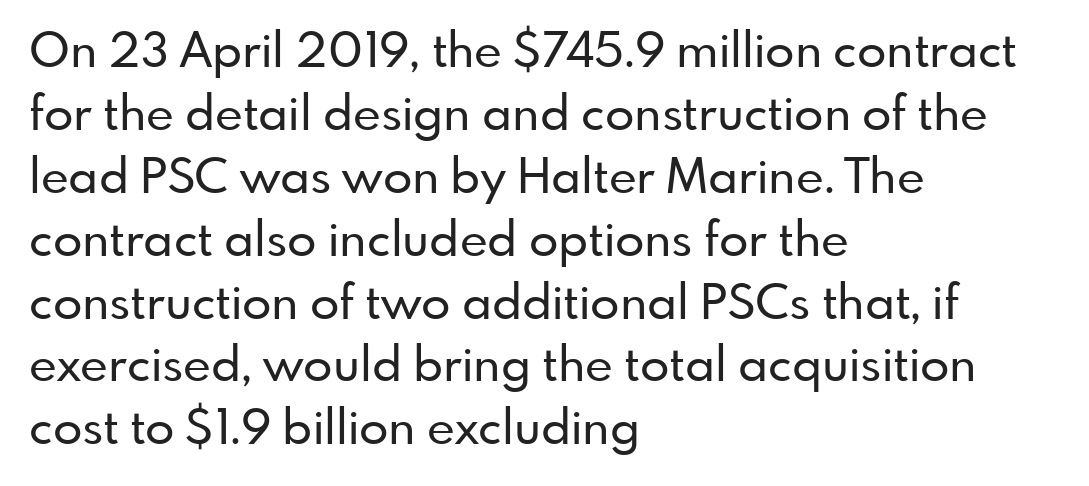
{"serif": "no", "italic": "no", "width": "normal", "stroke_contrast": "low", "x_height": "small", "monospaced": "no", "underline": "no", "align": "left", "line_spacing": "normal", "line_spacing_ratio": 1.31, "letter_spacing": "normal", "letter_spacing_em": 0.0, "glyph_px": 48}
